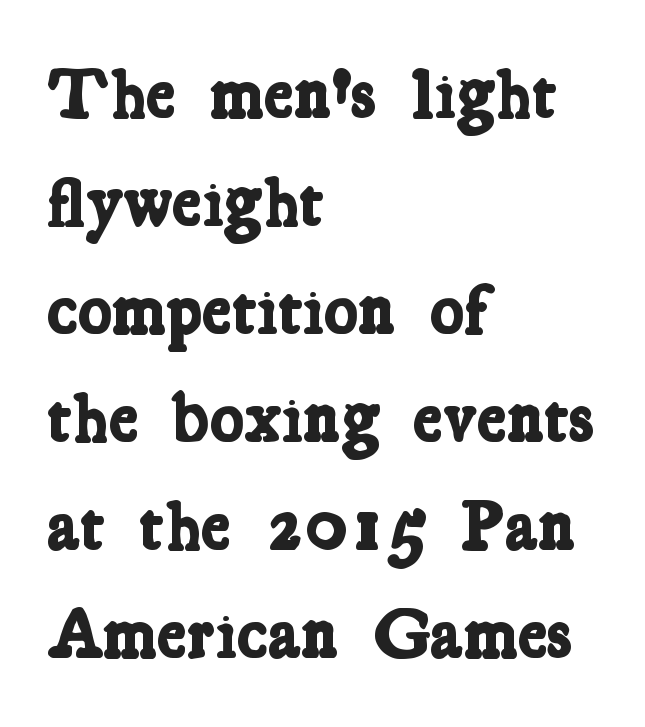
The image shows 71 px bold, condensed serif type; set left-aligned, normal line spacing (1.52x), normal letter spacing, not underlined; low stroke contrast and a medium x-height.
